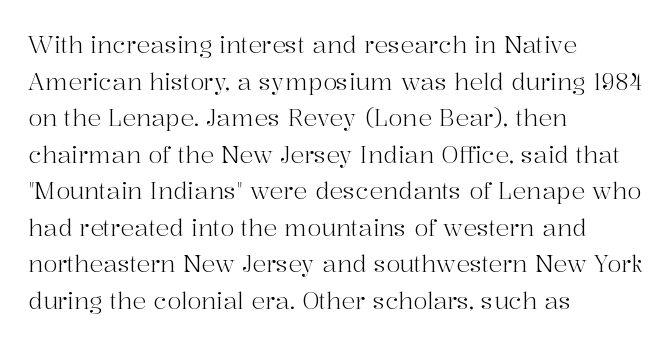
Notice how descenders clear the ascenders below comfortably — that's standard leading. Heft: none added — not bold. Posture: upright roman. The tracking reads as untouched default to a designer's eye. If you drew a ruler down the left edge, every line would touch it.
